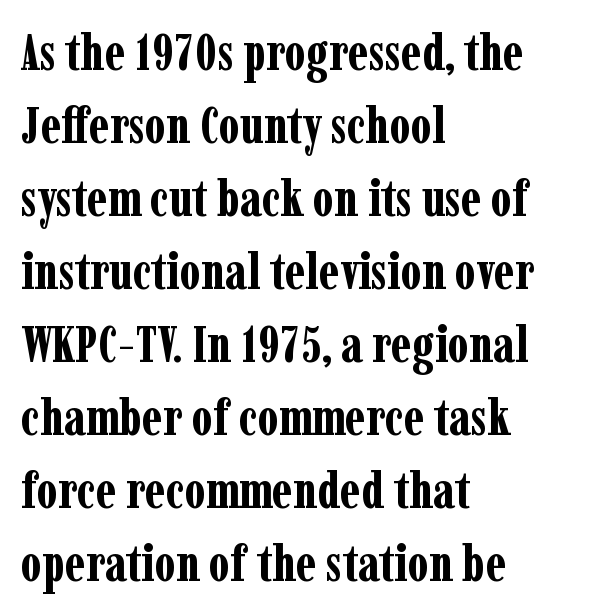
{"serif": "yes", "italic": "no", "bold": "yes", "weight": "bold", "width": "condensed", "stroke_contrast": "low", "x_height": "medium", "monospaced": "no", "underline": "no", "align": "left", "line_spacing": "normal", "line_spacing_ratio": 1.43, "letter_spacing": "normal", "letter_spacing_em": 0.0, "glyph_px": 51}
